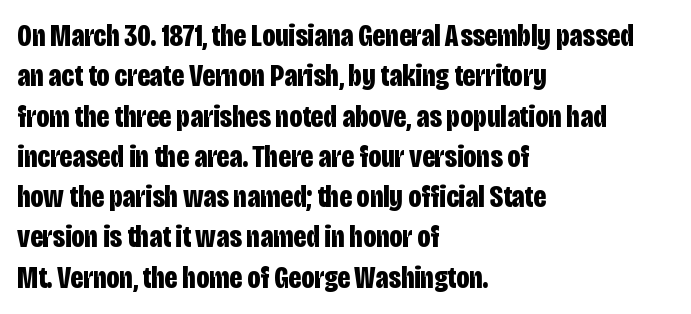
The image shows 31 px bold, condensed sans-serif type, upright; set left-aligned, normal line spacing (1.3x), normal letter spacing, not underlined; low stroke contrast and a large x-height.
